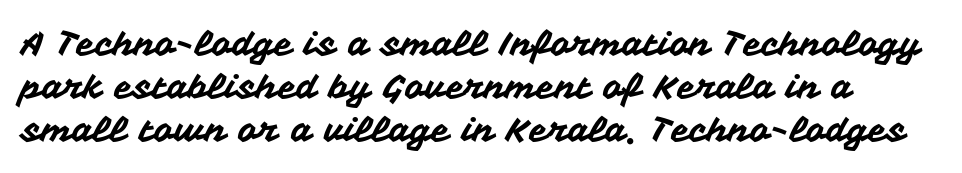
Serifs: no, the terminals of the letterforms are clean. No word sits above an underline. There is no visible air inserted between adjacent glyphs. Note the varied advance widths — an 'i' is clearly narrower than an 'm'.
